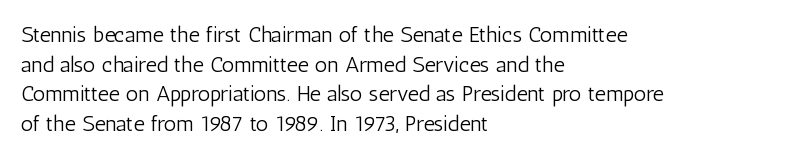
Unmarked baselines from the first word to the last. The designer left line spacing at the default. The rendering anchors every line to the left-hand side. The gaps between neighbouring characters are ordinary and unremarkable. The type sits square on the baseline with zero lean.
